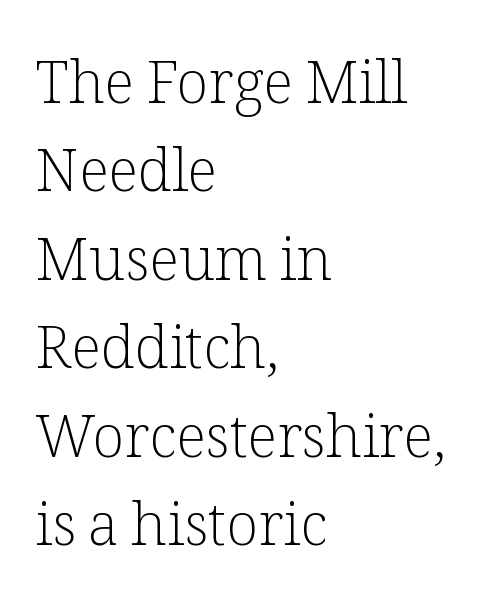
The image shows 59 px light serif type, upright; set left-aligned, normal line spacing (1.5x), normal letter spacing, not underlined; low stroke contrast and a medium x-height.
